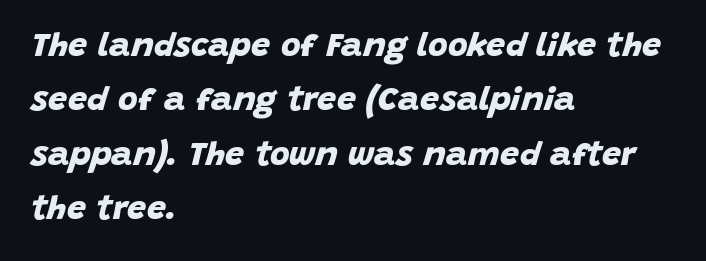
Glance below the letters and you will spot only blank space. Each letter's strokes conclude bluntly, with no projecting serifs. How are the letters spaced? Ordinarily, with no added tracking. One glance says typical: line gaps are just what's usual.
